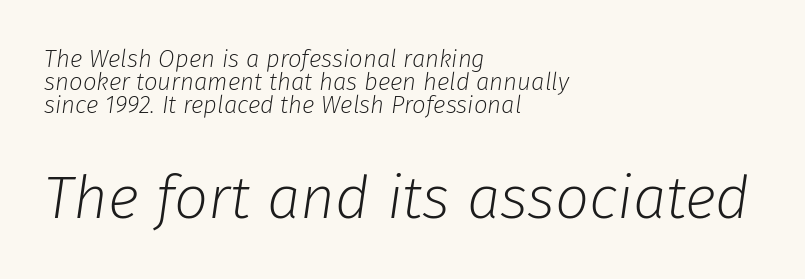
{"italic": "yes", "lean": "right", "slant_degrees": 8, "bold": "no", "weight": "light", "width": "normal", "stroke_contrast": "low", "x_height": "medium", "monospaced": "no", "underline": "no", "align": "left", "line_spacing": "tight", "line_spacing_ratio": 0.96, "letter_spacing": "normal", "letter_spacing_em": 0.0, "larger_block": "second", "size_ratio": 2.5, "glyph_px": 60}
